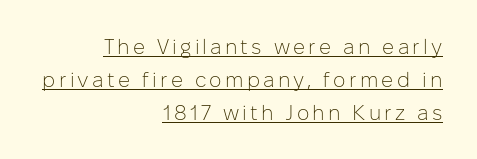
The image shows 21 px text type, upright; set right-aligned, normal line spacing (1.57x), underlined.
